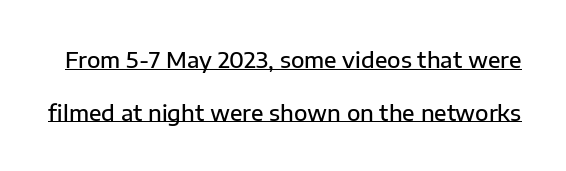
The image shows 22 px text type, upright; set loose line spacing (2.39x), normal letter spacing, underlined.
